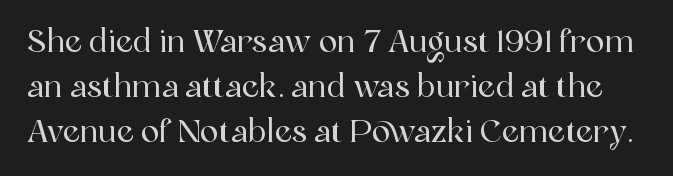
{"serif": "yes", "italic": "no", "width": "normal", "x_height": "medium", "monospaced": "no", "underline": "no", "line_spacing": "normal", "line_spacing_ratio": 1.45, "letter_spacing": "normal", "letter_spacing_em": 0.0, "glyph_px": 31}
